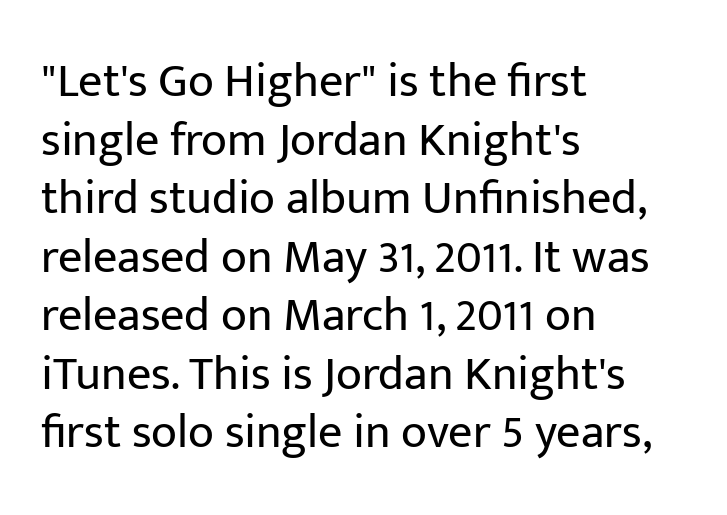
The image shows 48 px regular-weight sans-serif type, upright; set left-aligned, line spacing 1.22x, normal letter spacing, not underlined; low stroke contrast and a medium x-height.
